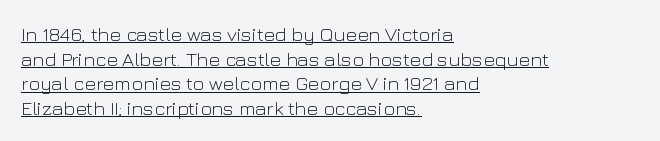
Q: Is the text bold? A: No.
Q: Is the text italic (slanted)? A: No, it is upright.
Q: Is the text underlined? A: Yes.
Q: How is the paragraph aligned? A: Left-aligned.
Q: Is the spacing between letters normal or unusually wide? A: Normal.
